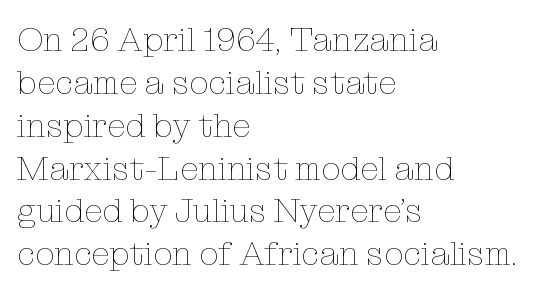
Q: Is the text bold? A: No.
Q: Is the text italic (slanted)? A: No, it is upright.
Q: Is the text underlined? A: No.
Q: How is the paragraph aligned? A: Left-aligned.
Q: Is the spacing between letters normal or unusually wide? A: Normal.
Q: Is the spacing between lines tight, normal or loose? A: Normal.
Q: Width (condensed, normal, or wide)? A: Normal.
Q: Stroke contrast? A: Low.
Q: x-height? A: Medium.
Q: Monospaced? A: No.
